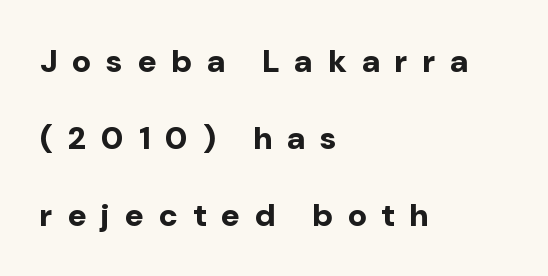
The image shows 32 px bold sans-serif type, upright; set left-aligned, loose line spacing (2.4x), unusually wide letter spacing (+0.48 em), not underlined; low stroke contrast and a medium x-height.
